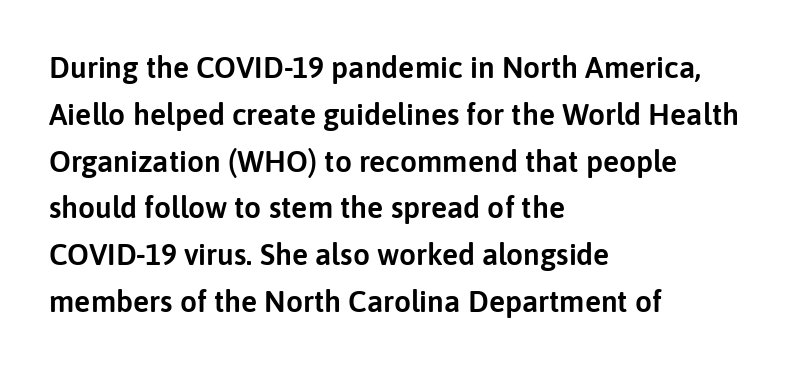
The image shows 30 px sans-serif type, upright; set left-aligned, normal line spacing (1.56x), normal letter spacing, not underlined; low stroke contrast and a medium x-height.
